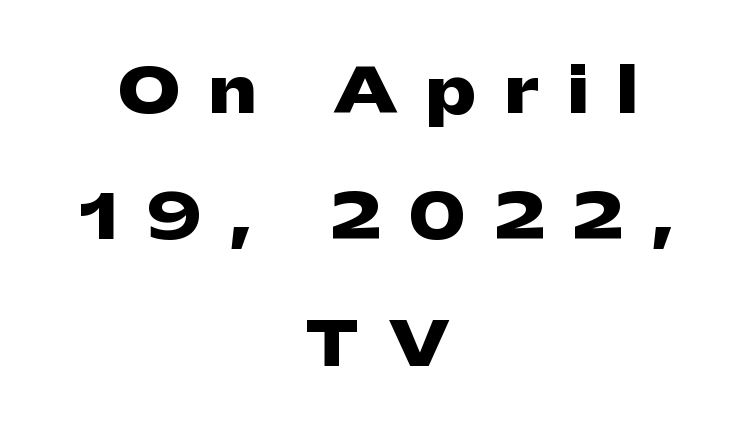
Q: Is the text bold? A: Yes.
Q: Is the text italic (slanted)? A: No, it is upright.
Q: Is the typeface a serif or a sans-serif typeface? A: Sans-serif.
Q: Is the text underlined? A: No.
Q: How is the paragraph aligned? A: Centered.
Q: Is the spacing between letters normal or unusually wide? A: Unusually wide.
Q: Is the spacing between lines tight, normal or loose? A: Loose.
Q: Width (condensed, normal, or wide)? A: Wide.
Q: Stroke contrast? A: Low.
Q: x-height? A: Medium.
Q: Monospaced? A: No.
